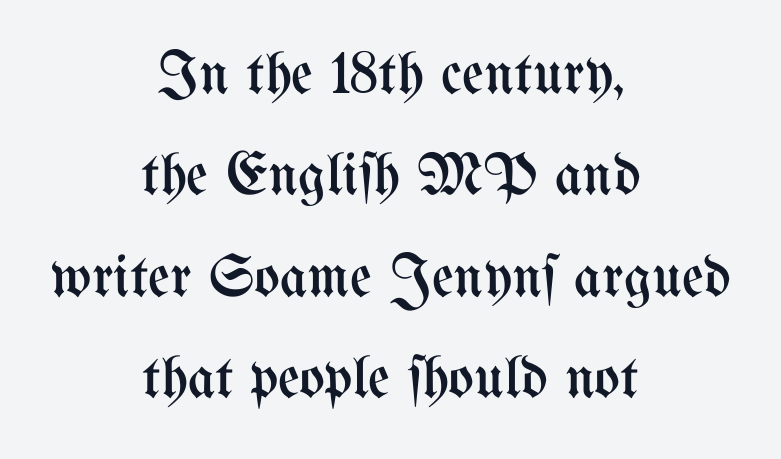
The image shows 60 px regular-weight, condensed type, upright; set centered, normal line spacing (1.69x), normal letter spacing, not underlined; medium stroke contrast and a medium x-height.
